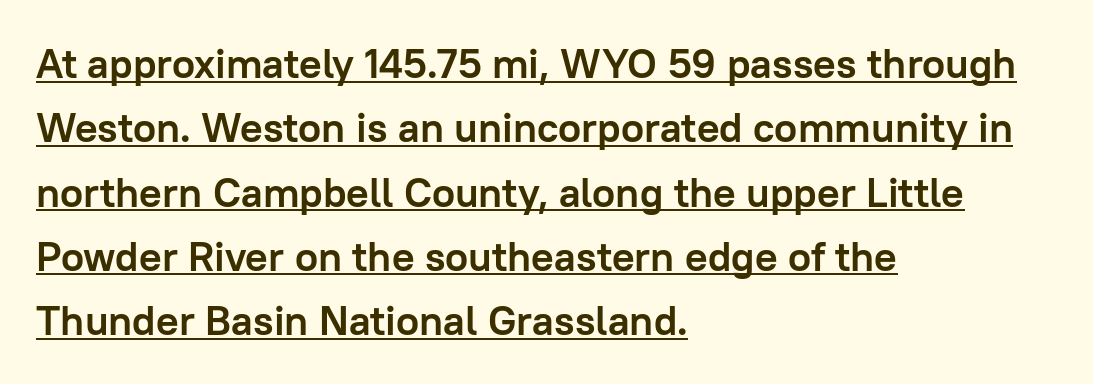
You'd pick this weight for a headline — it's a proper bold. In terms of letterform style, serifs are entirely absent. Spacing between characters is what you'd get straight out of the box. Students, observe the line beneath the letters — that is underlining. Does the copy run flush right? No — it runs flush left. When letters stand straight like this, we call the style roman or upright.
